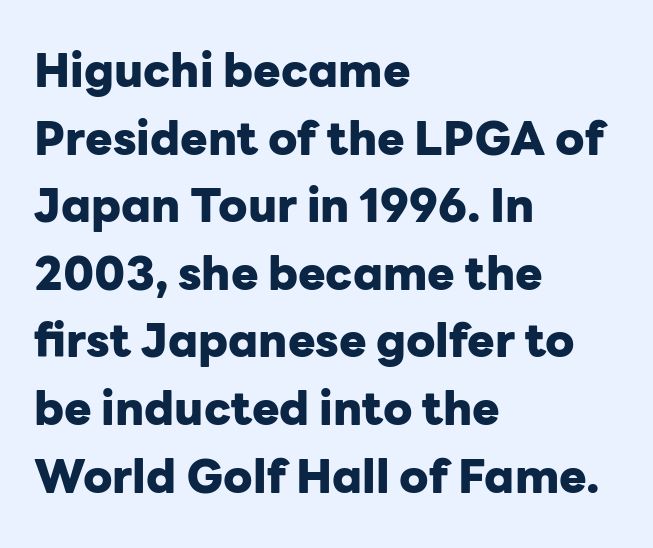
Q: Is the text bold? A: Yes.
Q: Is the text italic (slanted)? A: No, it is upright.
Q: Is the typeface a serif or a sans-serif typeface? A: Sans-serif.
Q: Is the text underlined? A: No.
Q: How is the paragraph aligned? A: Left-aligned.
Q: Is the spacing between letters normal or unusually wide? A: Normal.
Q: Is the spacing between lines tight, normal or loose? A: Normal.
Q: Width (condensed, normal, or wide)? A: Normal.
Q: Stroke contrast? A: Low.
Q: x-height? A: Medium.
Q: Monospaced? A: No.
